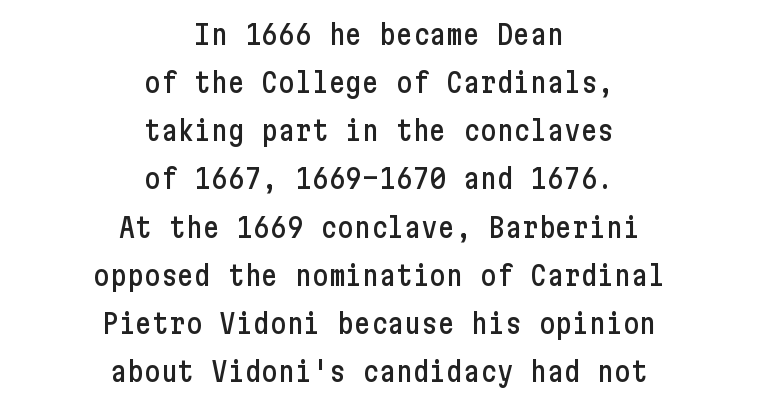
Q: Is the text italic (slanted)? A: No, it is upright.
Q: Is the typeface a serif or a sans-serif typeface? A: Sans-serif.
Q: Is the text underlined? A: No.
Q: How is the paragraph aligned? A: Centered.
Q: Is the spacing between letters normal or unusually wide? A: Normal.
Q: Width (condensed, normal, or wide)? A: Condensed.
Q: Stroke contrast? A: Low.
Q: x-height? A: Medium.
